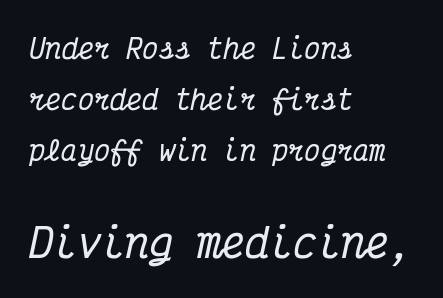
The image shows 40 px condensed serif type, italic (leaning right), monospaced; set left-aligned, line spacing 1.89x, normal letter spacing, not underlined; the second (bottom) block is 1.48x larger; medium stroke contrast and a medium x-height.
